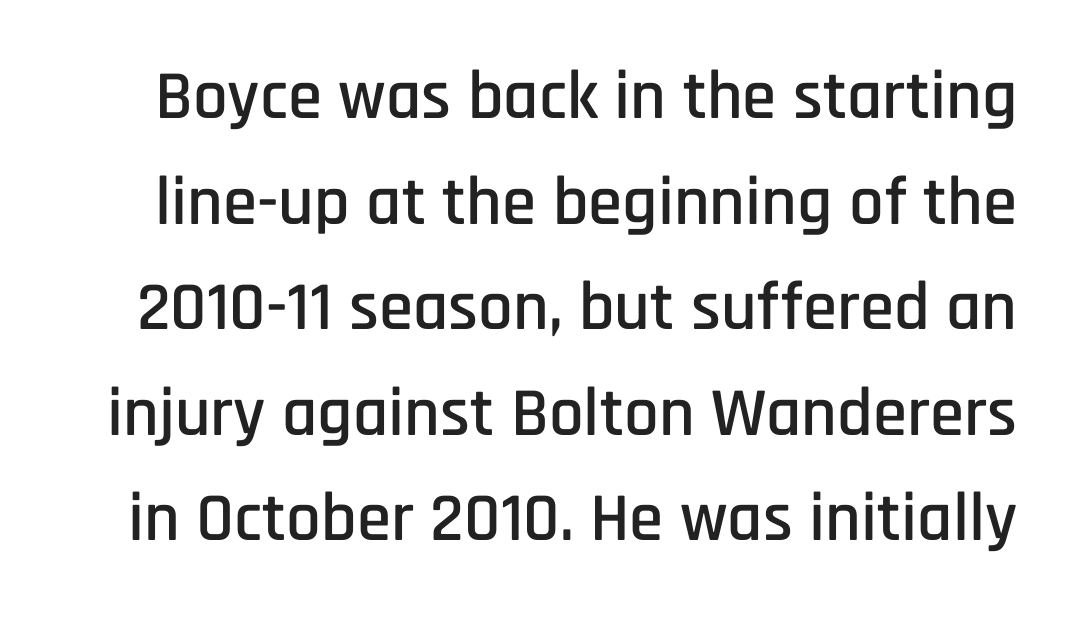
Q: Is the text italic (slanted)? A: No, it is upright.
Q: Is the typeface a serif or a sans-serif typeface? A: Sans-serif.
Q: Is the text underlined? A: No.
Q: Is the spacing between letters normal or unusually wide? A: Normal.
Q: Is the spacing between lines tight, normal or loose? A: Normal.
Q: Width (condensed, normal, or wide)? A: Condensed.
Q: Stroke contrast? A: Low.
Q: x-height? A: Large.
Q: Monospaced? A: No.
